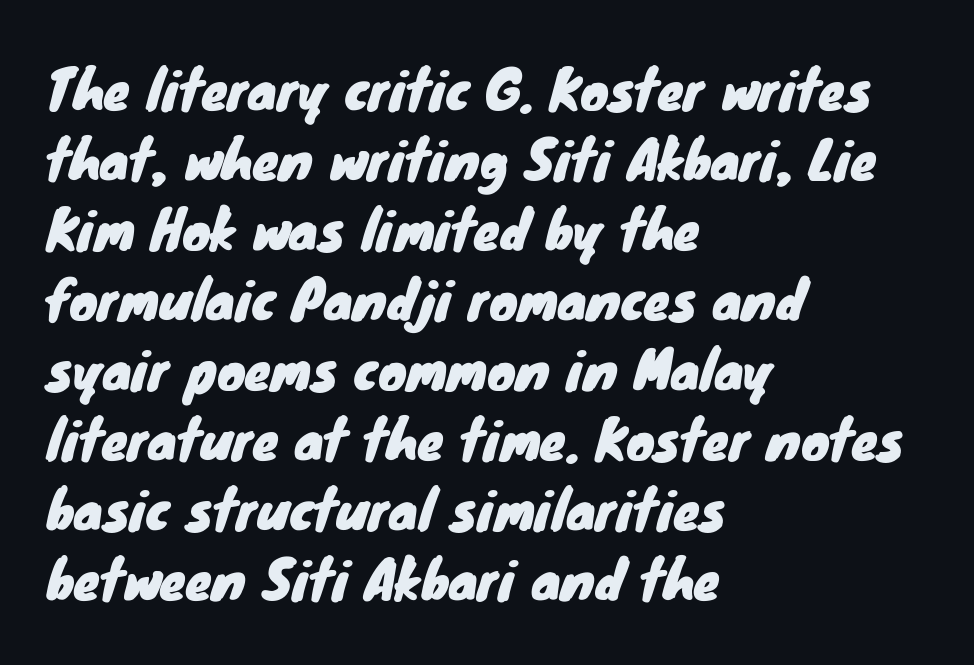
The image shows 53 px sans-serif type; set left-aligned, normal line spacing (1.32x), normal letter spacing, not underlined; low stroke contrast and a small x-height.
